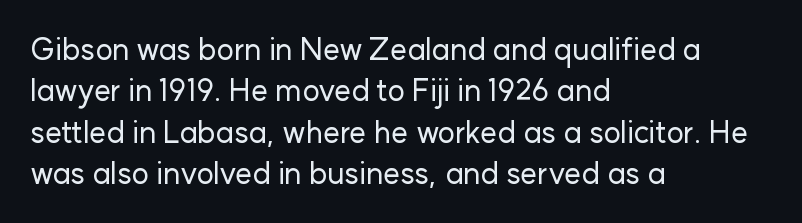
Posture: upright roman. The passage shown is typed in a proportional face where columns would drift. Standard letterfit; no display-style spreading of the glyphs. Glance below the letters and you will spot only blank space.
